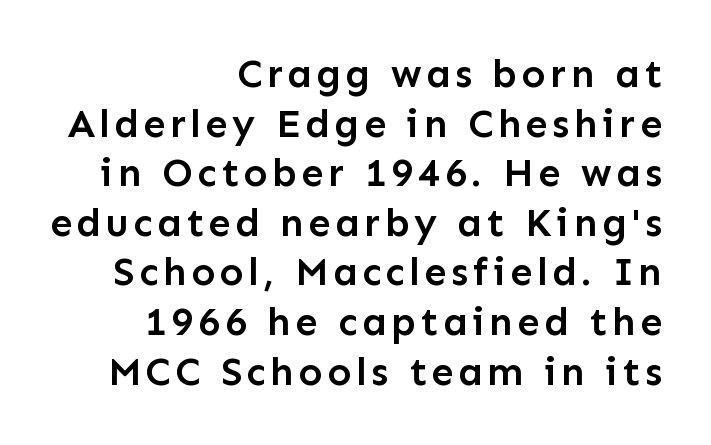
The image shows 40 px semibold sans-serif type, upright; set right-aligned, line spacing 1.24x, not underlined; low stroke contrast and a medium x-height.
